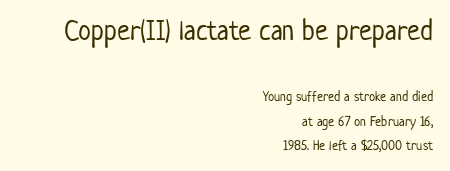
The image shows 29 px light, condensed sans-serif type, upright; set right-aligned, line spacing 1.73x, normal letter spacing, not underlined; the first (top) block is 2.07x larger; low stroke contrast and a medium x-height.
